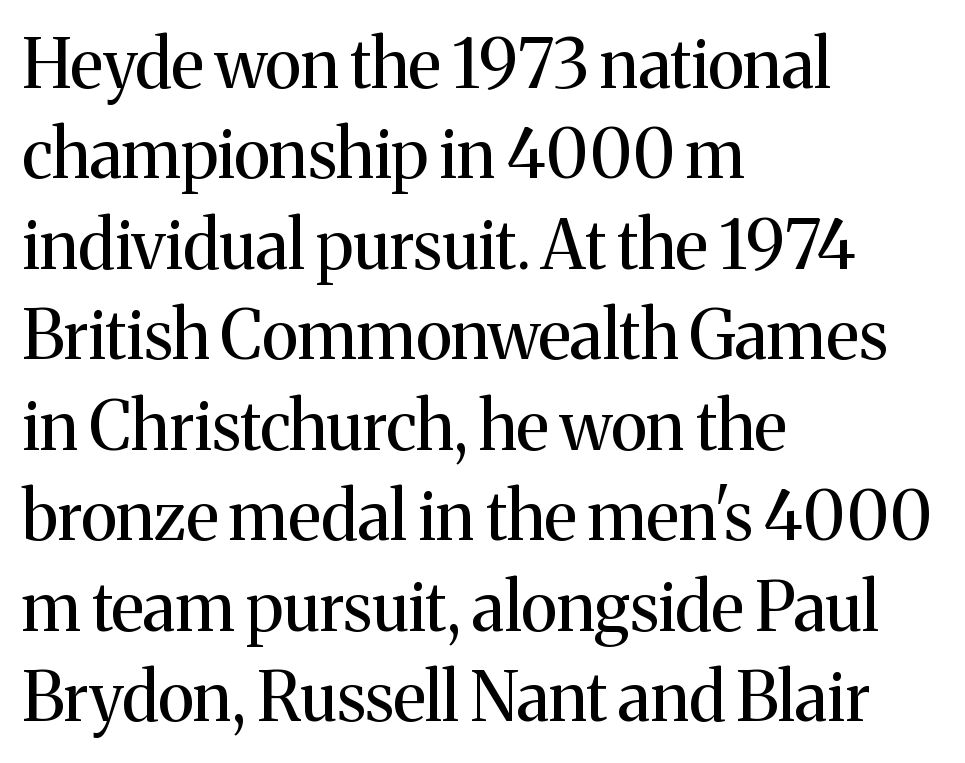
The space directly below the letters is spotless. This is the regular roman posture of the typeface. The rendering keeps characters at their native spacing. The cut favours lightness, reaching ordinary text weight at its darkest. The text was rendered using a seriffed face with decorative stroke endings.
